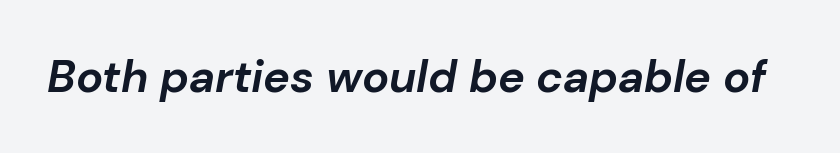
The space beneath each line is pristine and unruled. The strokes are fattened all the way to bold. The face used here is proportionally spaced, like ordinary book or web type. Compared with typical body copy, the letter spacing here is the same. The passage shown leans; its letterforms are oblique.
